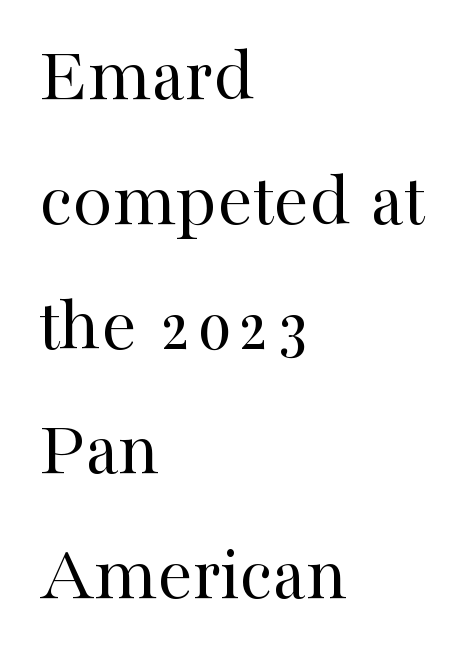
{"serif": "yes", "italic": "no", "bold": "no", "weight": "regular", "width": "normal", "stroke_contrast": "high", "x_height": "medium", "monospaced": "no", "underline": "no", "align": "left", "line_spacing": "normal", "line_spacing_ratio": 1.58, "letter_spacing": "normal", "letter_spacing_em": 0.0, "glyph_px": 79}
